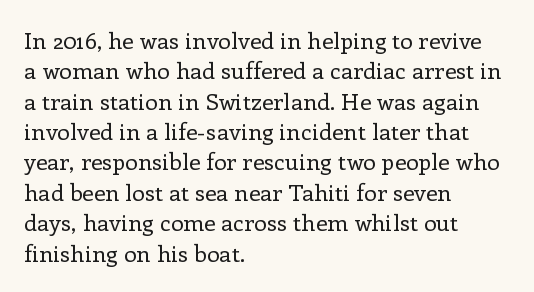
Q: Is the text bold? A: No.
Q: Is the text italic (slanted)? A: No, it is upright.
Q: Is the text underlined? A: No.
Q: How is the paragraph aligned? A: Left-aligned.
Q: Is the spacing between letters normal or unusually wide? A: Normal.
Q: Is the spacing between lines tight, normal or loose? A: Normal.
